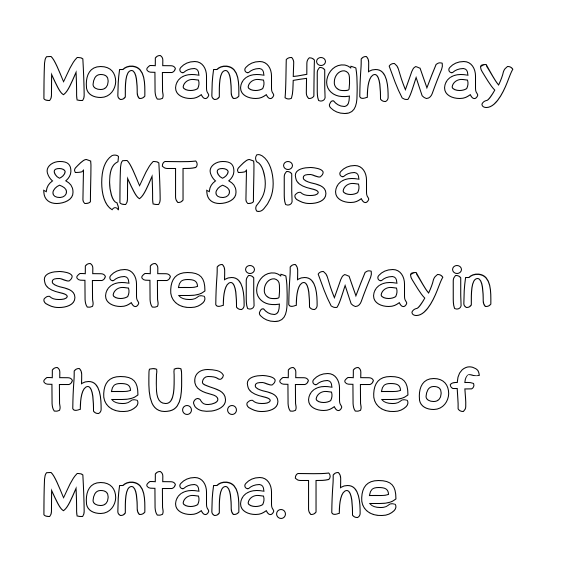
All the whitespace from short lines collects on the right. These lines keep a tight, regular rhythm from letter to letter. The specimen reads as upright at a glance. Successive baselines arrive at the customary interval. Letters rest on an invisible, unmarked baseline.
